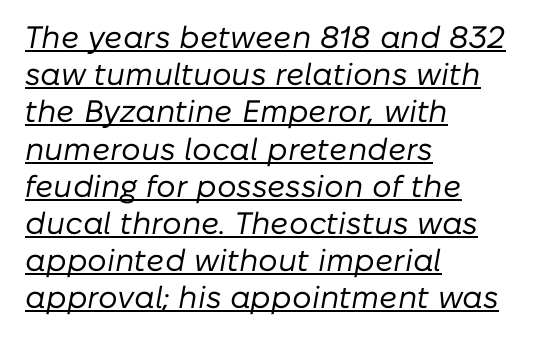
{"italic": "yes", "lean": "right", "slant_degrees": 10, "bold": "no", "weight": "regular", "width": "normal", "stroke_contrast": "low", "x_height": "medium", "monospaced": "no", "underline": "yes", "align": "left", "line_spacing_ratio": 1.2, "letter_spacing": "normal", "letter_spacing_em": 0.0, "glyph_px": 31}
